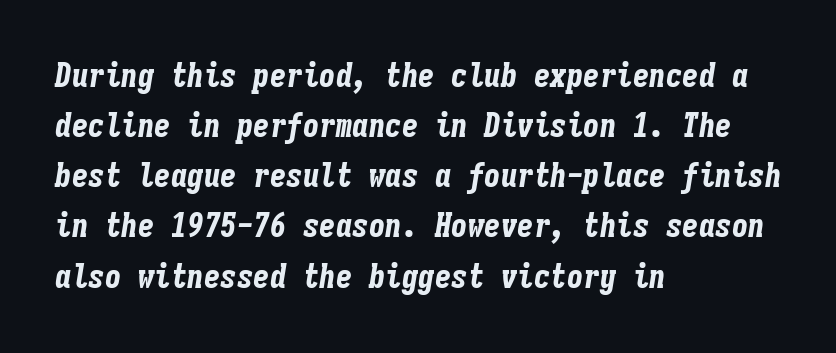
A typesetter would call this monospace, since all characters share one set width. The line texture is even and compact thanks to regular tracking. Has an underline been added? It has not. The face used here has the dense, thick strokes of a bold.
